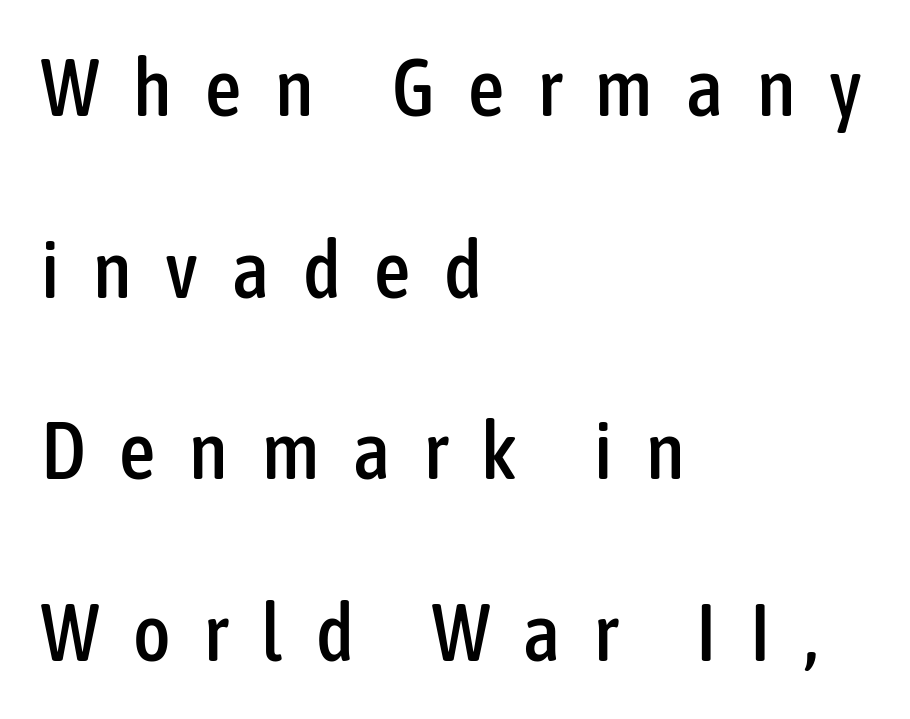
Q: Is the text italic (slanted)? A: No, it is upright.
Q: Is the typeface a serif or a sans-serif typeface? A: Sans-serif.
Q: Is the text underlined? A: No.
Q: How is the paragraph aligned? A: Left-aligned.
Q: Is the spacing between letters normal or unusually wide? A: Unusually wide.
Q: Is the spacing between lines tight, normal or loose? A: Loose.
Q: Width (condensed, normal, or wide)? A: Condensed.
Q: Stroke contrast? A: Low.
Q: x-height? A: Medium.
Q: Monospaced? A: No.
